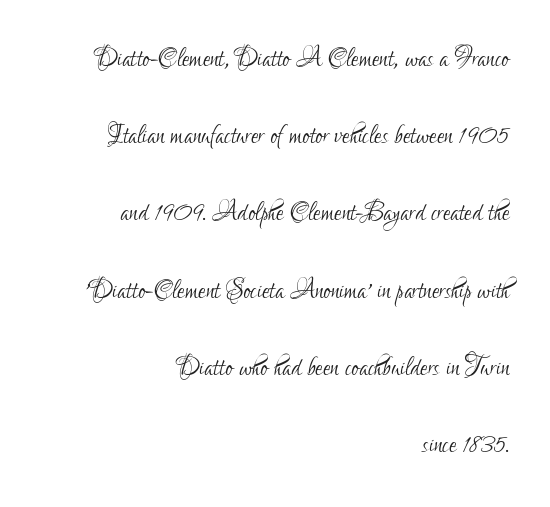
Words appear dense and cohesive because spacing is normal. Honestly, the rows look like they've been pulled way apart. Think of a printed novel: that variable character pitch is what you see here. The glyphs are unaccompanied by any horizontal stroke below them.
